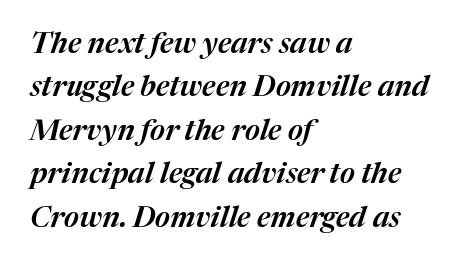
The image shows 29 px text type, italic (leaning right); set left-aligned, normal line spacing (1.5x), normal letter spacing, not underlined; medium stroke contrast and a medium x-height.
